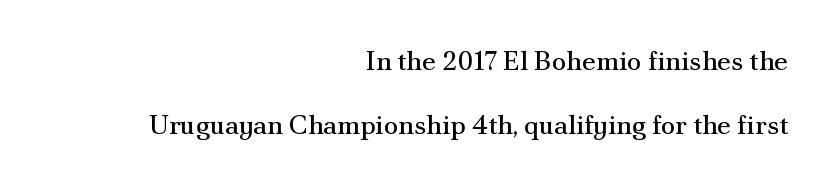
{"italic": "no", "bold": "no", "underline": "no", "align": "right", "line_spacing": "loose", "line_spacing_ratio": 2.36, "letter_spacing": "normal", "letter_spacing_em": 0.0, "glyph_px": 27}
